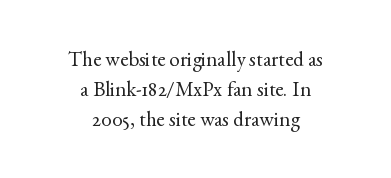
Q: Is the text bold? A: No.
Q: Is the text italic (slanted)? A: No, it is upright.
Q: Is the text underlined? A: No.
Q: How is the paragraph aligned? A: Centered.
Q: Is the spacing between letters normal or unusually wide? A: Normal.
Q: Is the spacing between lines tight, normal or loose? A: Normal.
